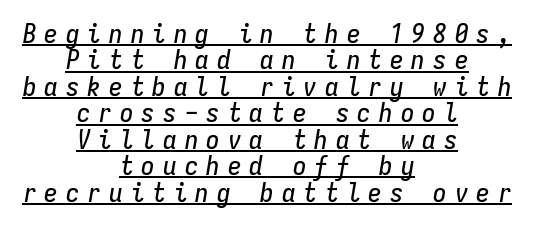
The image shows 27 px text type, italic (leaning right); set centered, tight line spacing (0.98x), unusually wide letter spacing (+0.3 em), underlined.
